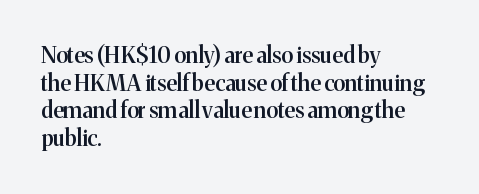
Q: Is the text bold? A: Semi-bold.
Q: Is the text italic (slanted)? A: No, it is upright.
Q: Is the text underlined? A: No.
Q: How is the paragraph aligned? A: Left-aligned.
Q: Is the spacing between letters normal or unusually wide? A: Normal.
Q: Is the spacing between lines tight, normal or loose? A: Normal.
